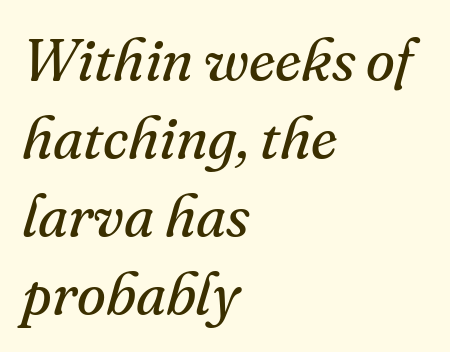
Vertically, the passage feels balanced, rows spaced as you'd expect. Here the glyphs are tracked normally, forming tight word shapes. Serif or sans? Serif — the stroke terminals have little feet. Visually the block forms a straight wall on the left and a jagged coastline on the right. The rendering applies a slant to the glyphs. Weight: regular or lighter.
